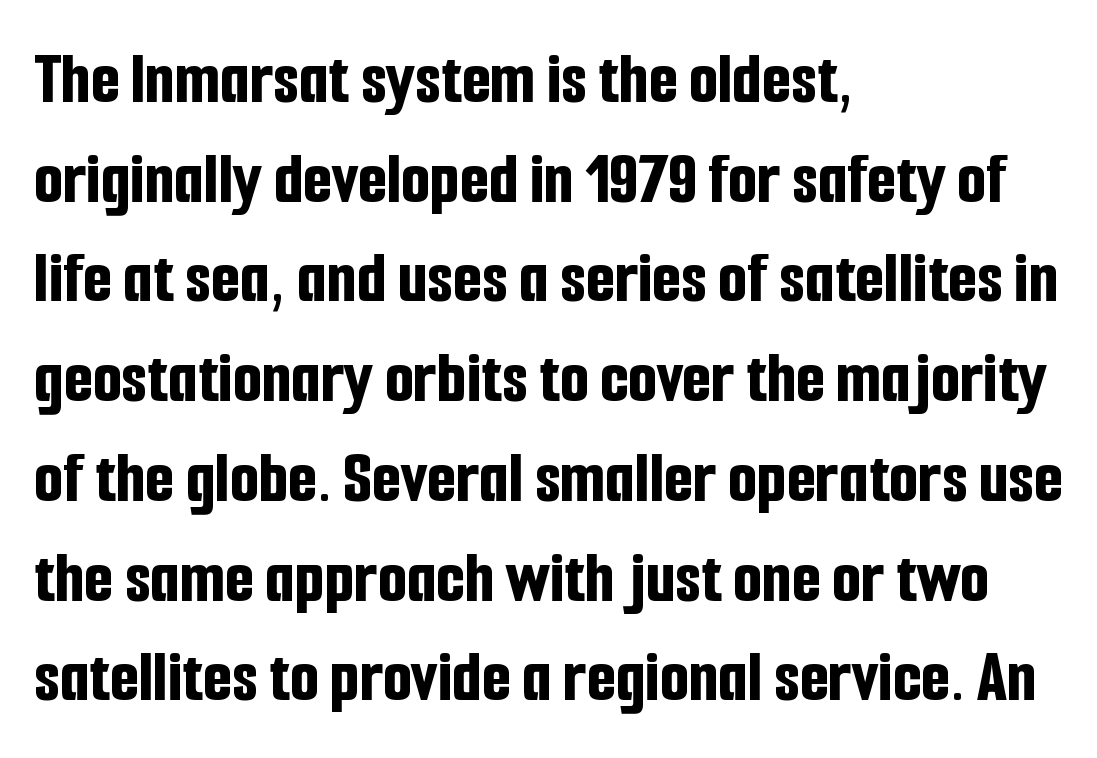
The image shows 75 px bold, condensed sans-serif type, upright; set left-aligned, normal line spacing (1.33x), normal letter spacing, not underlined; low stroke contrast and a medium x-height.
